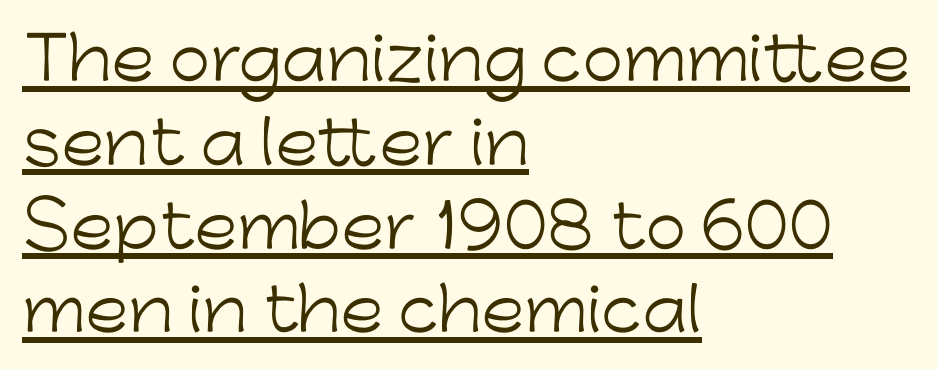
{"serif": "no", "italic": "no", "bold": "no", "weight": "light", "width": "normal", "stroke_contrast": "low", "x_height": "medium", "monospaced": "no", "underline": "yes", "align": "left", "line_spacing": "normal", "line_spacing_ratio": 1.42, "letter_spacing": "normal", "letter_spacing_em": 0.0, "glyph_px": 59}
